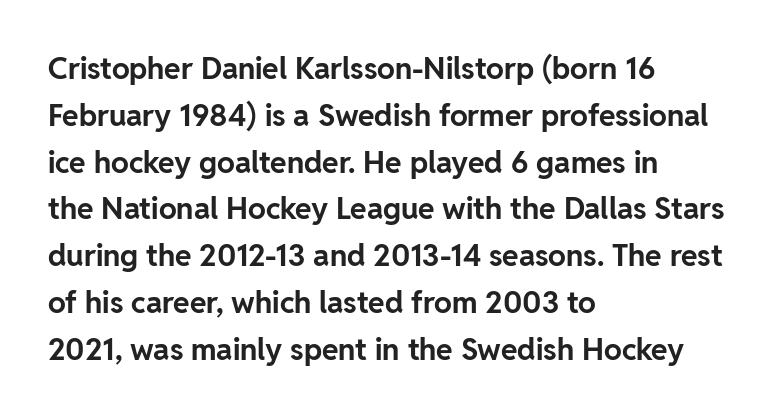
{"serif": "no", "italic": "no", "bold": "yes", "weight": "bold", "width": "normal", "stroke_contrast": "low", "x_height": "medium", "monospaced": "no", "underline": "no", "align": "left", "line_spacing": "normal", "line_spacing_ratio": 1.56, "letter_spacing": "normal", "letter_spacing_em": 0.0, "glyph_px": 30}
